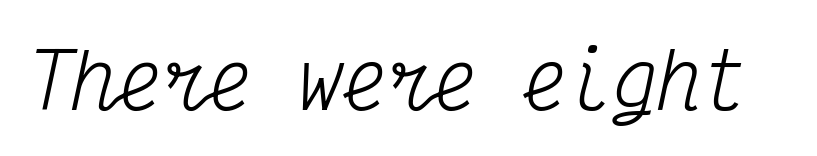
Q: Is the text bold? A: No.
Q: Is the text italic (slanted)? A: Yes, it leans right by about 12 degrees.
Q: Is the typeface a serif or a sans-serif typeface? A: Serif.
Q: Is the text underlined? A: No.
Q: Is the spacing between letters normal or unusually wide? A: Normal.
Q: Width (condensed, normal, or wide)? A: Condensed.
Q: Stroke contrast? A: Medium.
Q: x-height? A: Medium.
Q: Monospaced? A: Yes.
